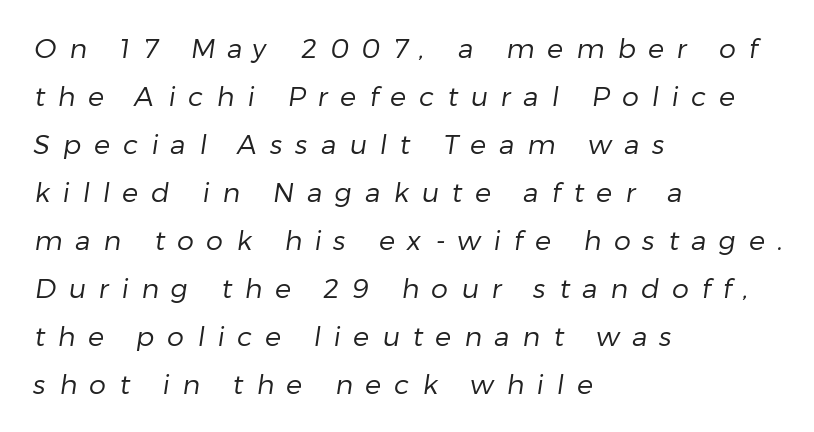
Q: Is the text bold? A: No.
Q: Is the text underlined? A: No.
Q: How is the paragraph aligned? A: Left-aligned.
Q: Is the spacing between letters normal or unusually wide? A: Unusually wide.
